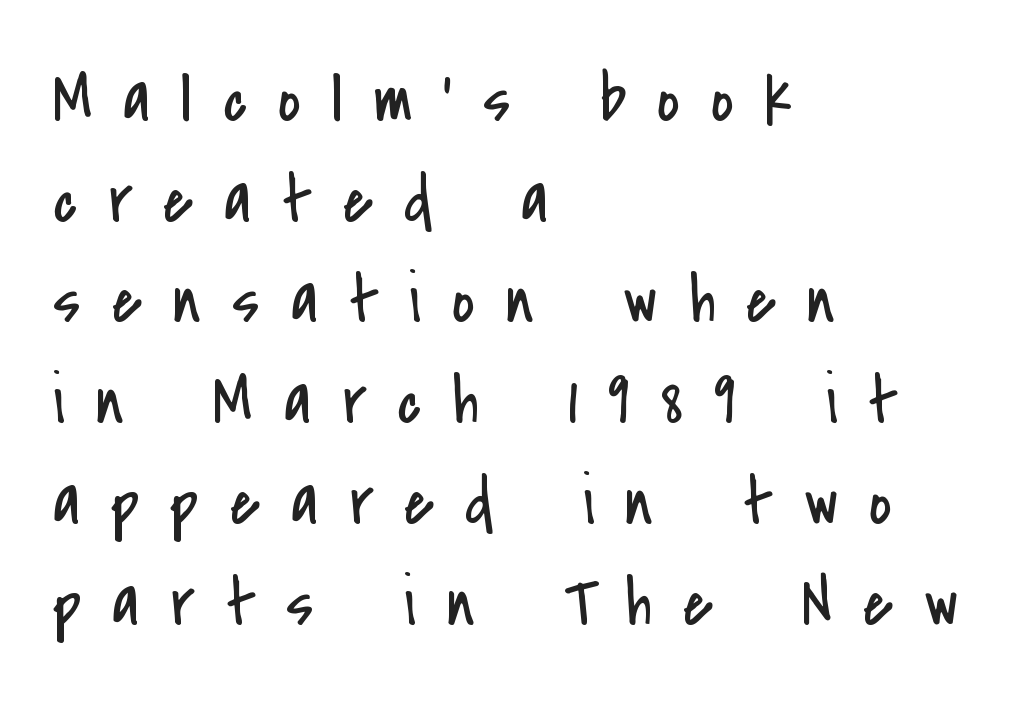
Q: Is the text bold? A: No.
Q: Is the text italic (slanted)? A: No, it is upright.
Q: Is the typeface a serif or a sans-serif typeface? A: Sans-serif.
Q: Is the text underlined? A: No.
Q: How is the paragraph aligned? A: Left-aligned.
Q: Is the spacing between letters normal or unusually wide? A: Unusually wide.
Q: Is the spacing between lines tight, normal or loose? A: Normal.
Q: Width (condensed, normal, or wide)? A: Condensed.
Q: Stroke contrast? A: Low.
Q: x-height? A: Small.
Q: Monospaced? A: No.
